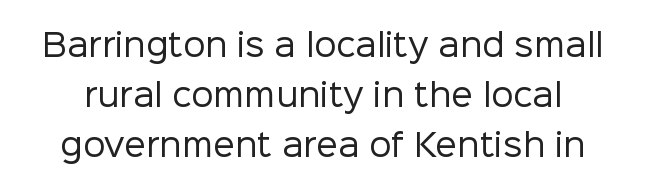
Grotesque or geometric, the face here clearly has no serifs. Note the varied advance widths — an 'i' is clearly narrower than an 'm'. Tracking here is standard; glyphs follow each other at the usual distance. Stems and bowls with no extra thickness — not bold.
